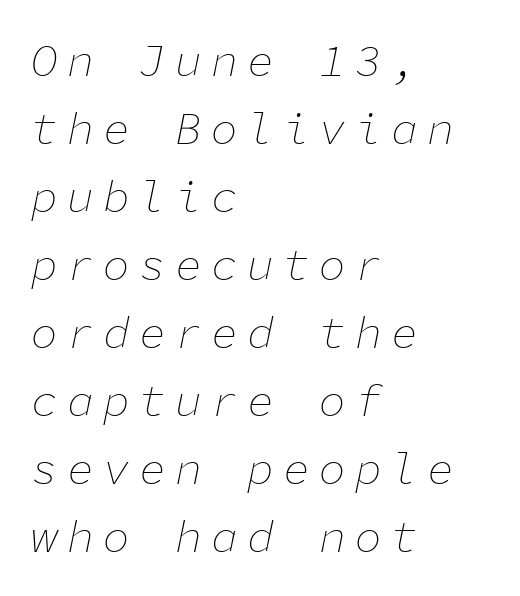
The image shows 45 px thin type, italic (leaning right), monospaced; set left-aligned, normal line spacing (1.51x), unusually wide letter spacing (+0.2 em), not underlined; low stroke contrast and a medium x-height.
